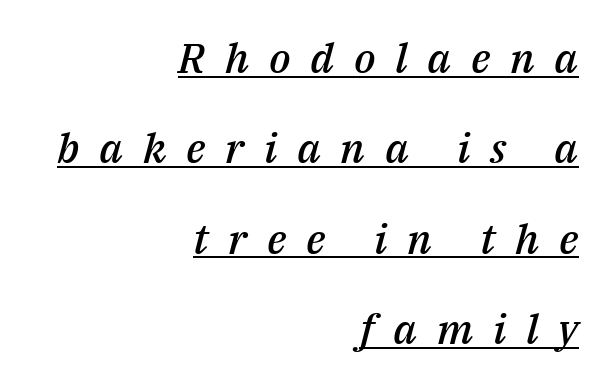
Q: Is the text bold? A: Semi-bold.
Q: Is the text italic (slanted)? A: Yes, it leans right by about 14 degrees.
Q: Is the text underlined? A: Yes.
Q: How is the paragraph aligned? A: Right-aligned.
Q: Is the spacing between letters normal or unusually wide? A: Unusually wide.
Q: Is the spacing between lines tight, normal or loose? A: Loose.
Q: Width (condensed, normal, or wide)? A: Normal.
Q: Stroke contrast? A: Medium.
Q: x-height? A: Medium.
Q: Monospaced? A: No.
